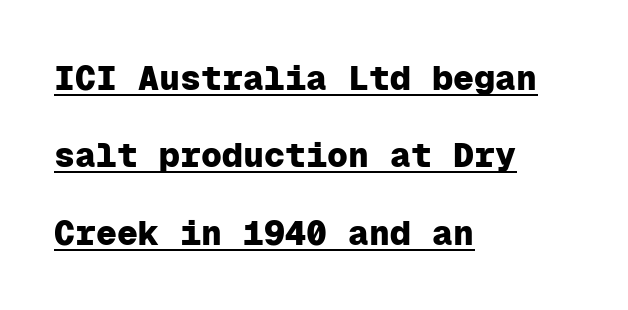
Q: Is the text bold? A: Yes.
Q: Is the text italic (slanted)? A: No, it is upright.
Q: Is the typeface a serif or a sans-serif typeface? A: Sans-serif.
Q: Is the text underlined? A: Yes.
Q: How is the paragraph aligned? A: Left-aligned.
Q: Is the spacing between letters normal or unusually wide? A: Normal.
Q: Is the spacing between lines tight, normal or loose? A: Loose.
Q: Width (condensed, normal, or wide)? A: Normal.
Q: Stroke contrast? A: Low.
Q: x-height? A: Medium.
Q: Monospaced? A: Yes.
